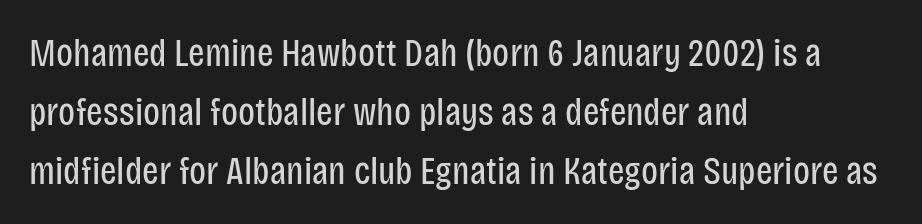
Think of a printed novel: that variable character pitch is what you see here. The strokes are not fattened; the text isn't bold. In CSS terms this would be text-align: left. How would I describe the line gaps? Plain and ordinary. Look at the bottom of the vertical strokes: they stop flat, with no serifs. This sample uses plain, unmodified letter spacing.
